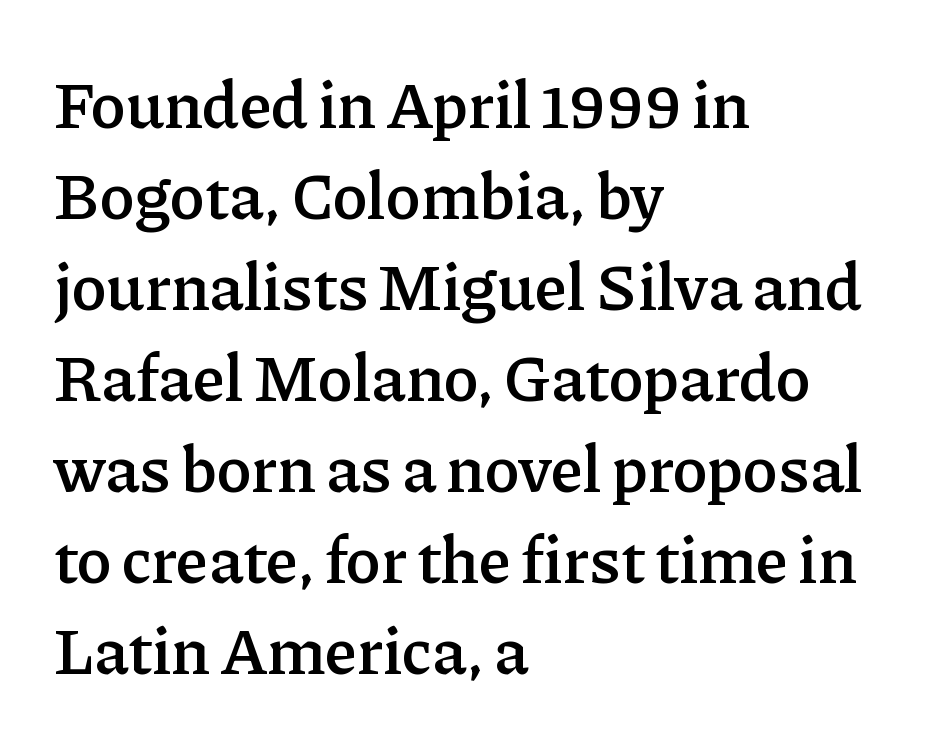
The image shows 66 px semibold serif type, upright; set left-aligned, normal line spacing (1.38x), normal letter spacing, not underlined; low stroke contrast and a medium x-height.
